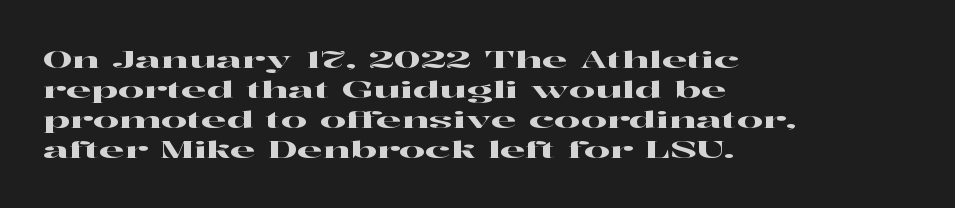
{"italic": "no", "underline": "no", "align": "left", "line_spacing": "normal", "line_spacing_ratio": 1.3, "letter_spacing": "normal", "letter_spacing_em": 0.0, "glyph_px": 23}
